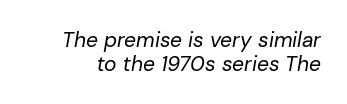
The gap between lines stays unmarked. The horizontal fit of the characters is conventional and even. The passage shown leans; its letterforms are oblique. Weight: not bold — regular or lighter. Each new line begins almost immediately beneath the previous one.
